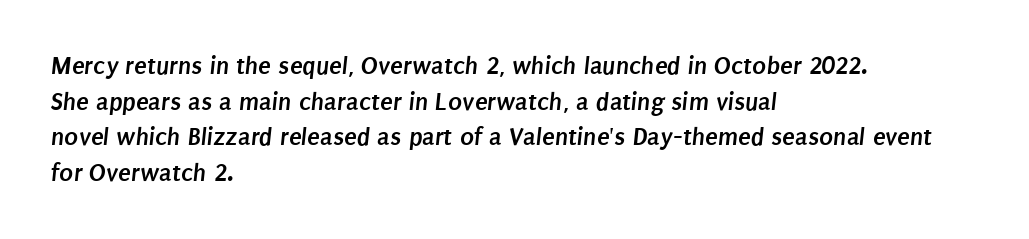
The image shows 26 px bold type; set left-aligned, normal line spacing (1.37x), normal letter spacing, not underlined.
